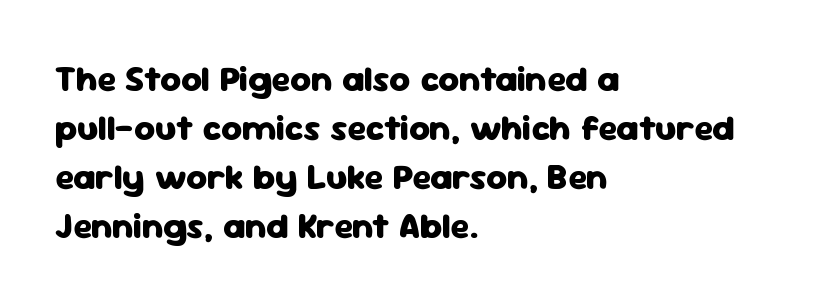
The lines are quadded left. The leading is moderate, giving the passage an even texture. Strong, thick strokes mark this as bold type. A typesetter would label this face a sans.
